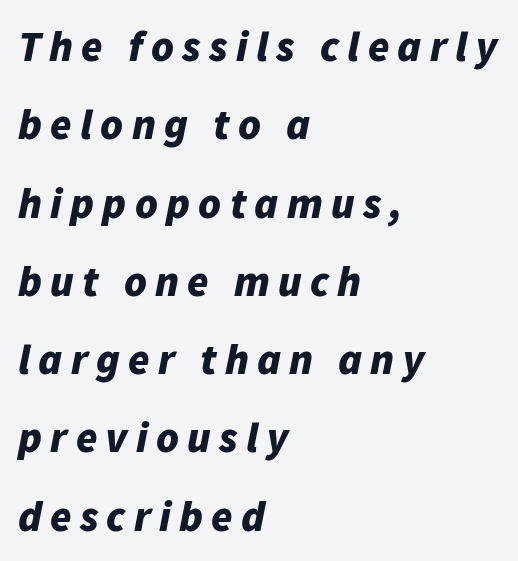
The passage shown is emphatically bold. Any mark beneath the type? The region is blank. Is the block centered? No — it sits flush against the left margin. Style check: oblique.
